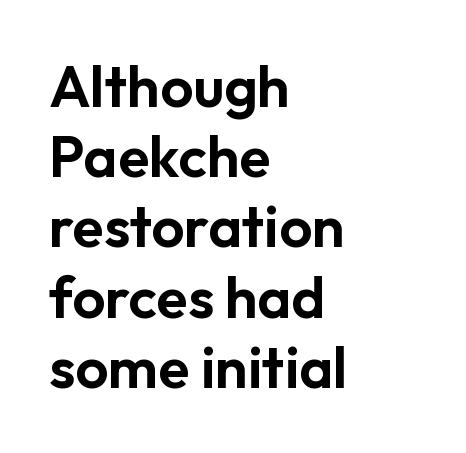
Q: Is the text italic (slanted)? A: No, it is upright.
Q: Is the typeface a serif or a sans-serif typeface? A: Sans-serif.
Q: Is the text underlined? A: No.
Q: How is the paragraph aligned? A: Left-aligned.
Q: Is the spacing between letters normal or unusually wide? A: Normal.
Q: Width (condensed, normal, or wide)? A: Normal.
Q: Stroke contrast? A: Low.
Q: x-height? A: Medium.
Q: Monospaced? A: No.
